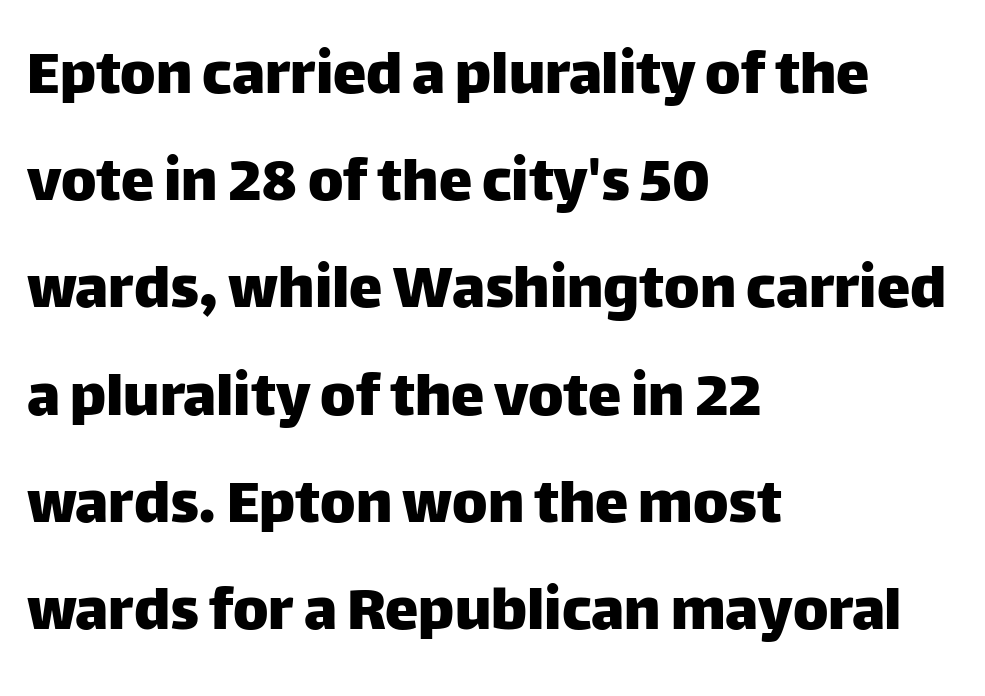
The image shows 67 px sans-serif type, upright; set left-aligned, normal line spacing (1.6x), normal letter spacing, not underlined; low stroke contrast and a large x-height.
